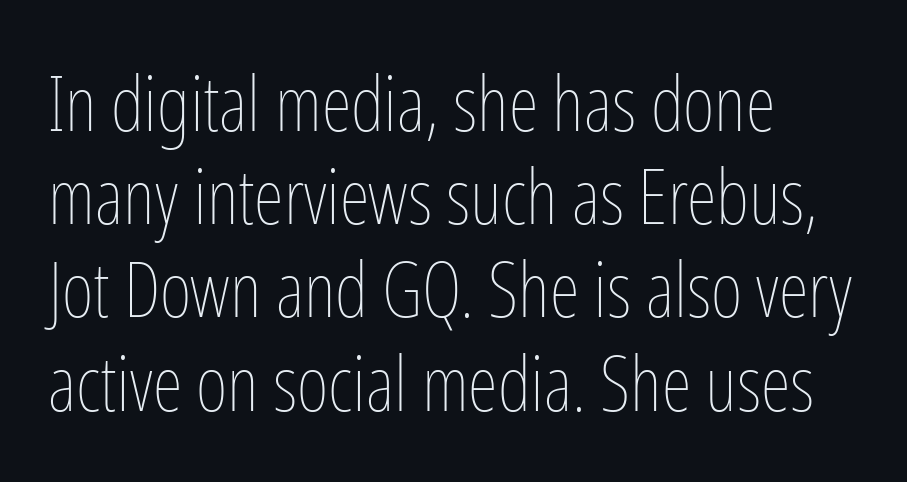
Note the varied advance widths — an 'i' is clearly narrower than an 'm'. Left-aligned paragraph, ragged on the right. Stems and bowls with no extra thickness — not bold. Inter-character spacing is left at the font's built-in metrics. The axis of the letterforms is exactly vertical. Underlining? Definitely not there.
